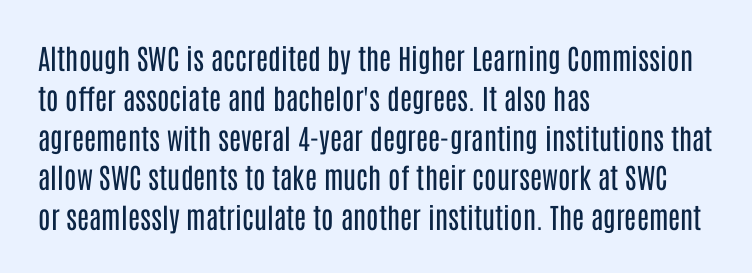
Rows of type keep a routine distance in the vertical direction. A clean baseline with only descenders dipping below it. Compared with a typical body face, this is equally light or lighter still. Each letter keeps its own natural width here, so spacing adapts to shape. You could call the tracking neutral — neither tight nor loose. Observe the absence of serifs on each vertical stroke in this sample.
